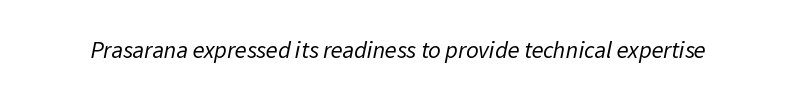
Q: Is the text bold? A: No.
Q: Is the text underlined? A: No.
Q: Is the spacing between letters normal or unusually wide? A: Normal.
